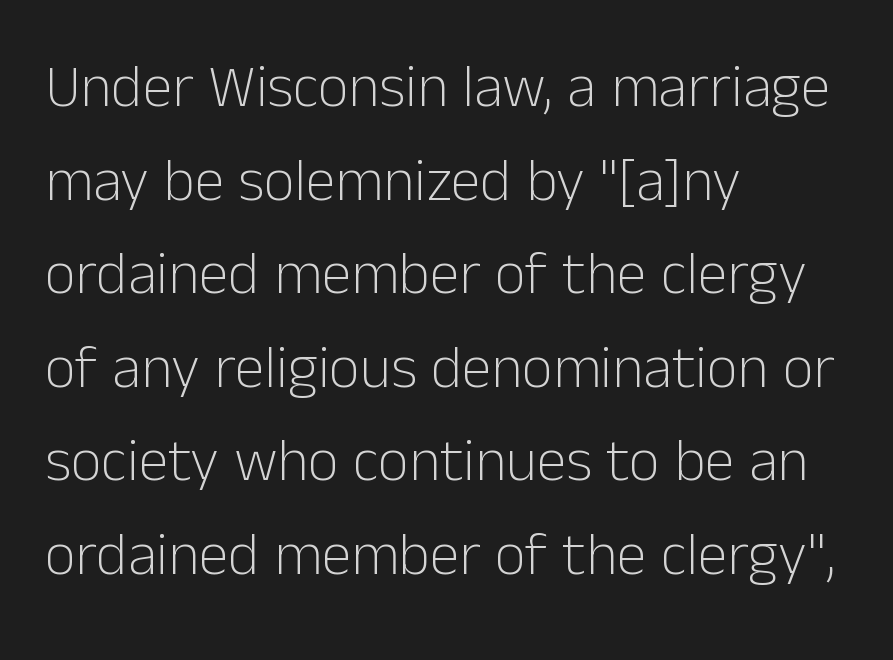
Descender tails drop into unmarked territory. Glyph-to-glyph distance matches everyday printed text. It's the straight-up-and-down kind of type. Line starts are locked; line ends wander. Line spacing here is normal. The type family on display is of the sans-serif kind.
